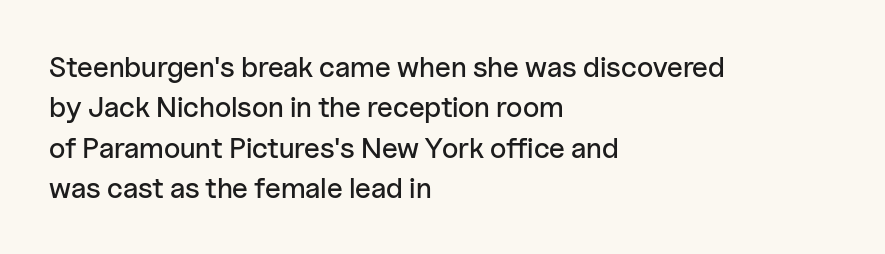
A normal amount of white space separates one row of letters from the next. A typesetter would label this face a sans. The tracking reads as untouched default to a designer's eye. Bare-footed words on every line.
